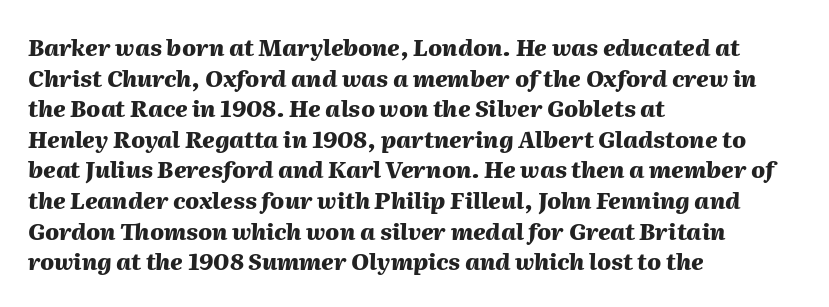
The image shows 23 px bold type, italic (leaning right); set left-aligned, normal line spacing (1.33x), normal letter spacing, not underlined.
